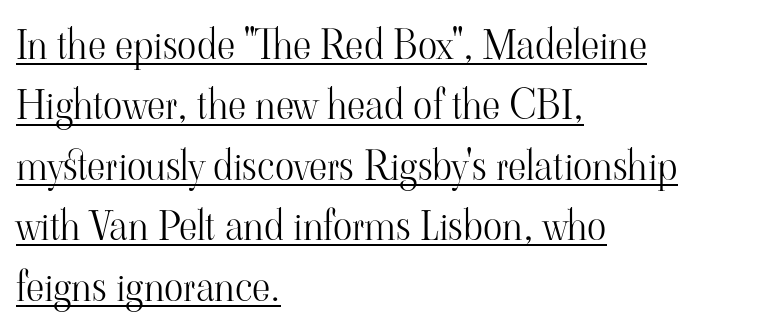
The image shows 40 px light serif type, upright; set left-aligned, normal line spacing (1.51x), normal letter spacing, underlined; high stroke contrast and a small x-height.
